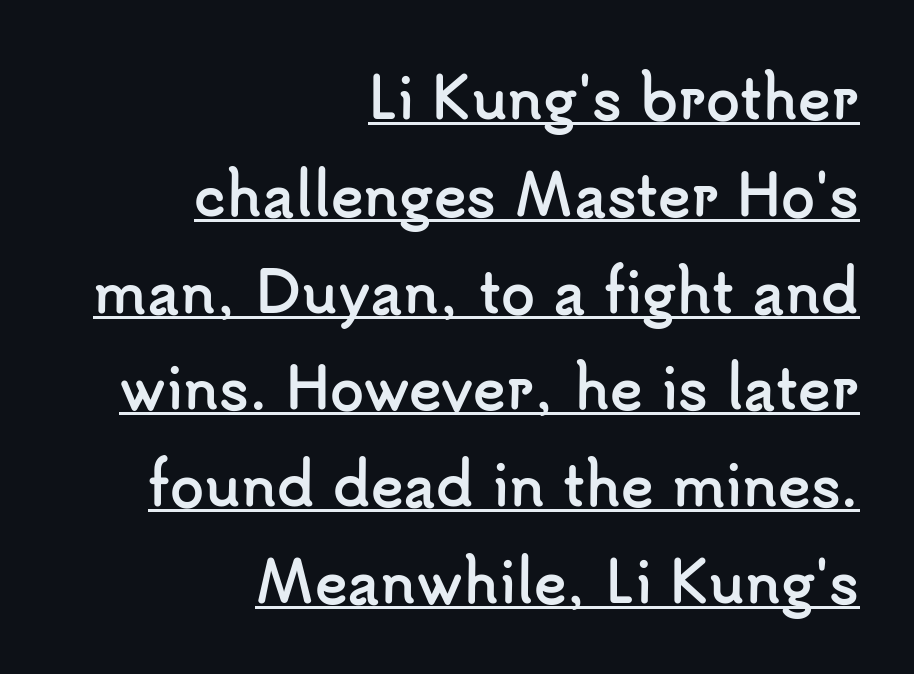
The letters stand upright; this is a roman face. Heavy-handed strokes throughout: this text is bold. Notice how the passage keeps a crisp vertical edge on the right only. In terms of letterform style, serifs are entirely absent. This sample uses plain, unmodified letter spacing. The face used here is proportionally spaced, like ordinary book or web type.
